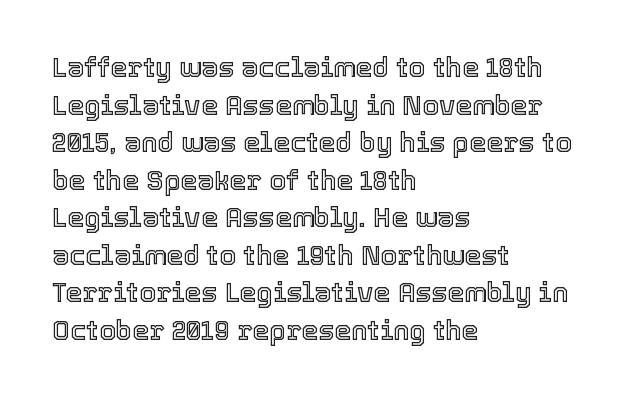
Q: Is the text italic (slanted)? A: No, it is upright.
Q: Is the text underlined? A: No.
Q: How is the paragraph aligned? A: Left-aligned.
Q: Is the spacing between letters normal or unusually wide? A: Normal.
Q: Is the spacing between lines tight, normal or loose? A: Normal.
